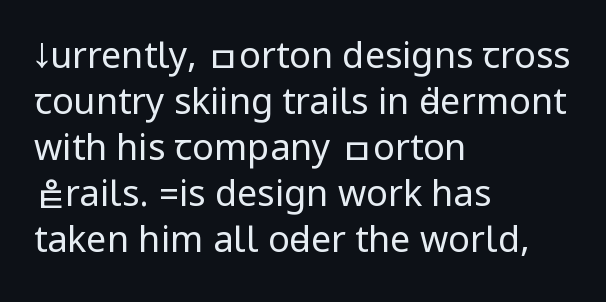
{"serif": "no", "italic": "no", "bold": "no", "weight": "regular", "width": "condensed", "stroke_contrast": "low", "underline": "no", "align": "left", "line_spacing": "normal", "line_spacing_ratio": 1.28, "letter_spacing": "normal", "letter_spacing_em": 0.0, "glyph_px": 36}
